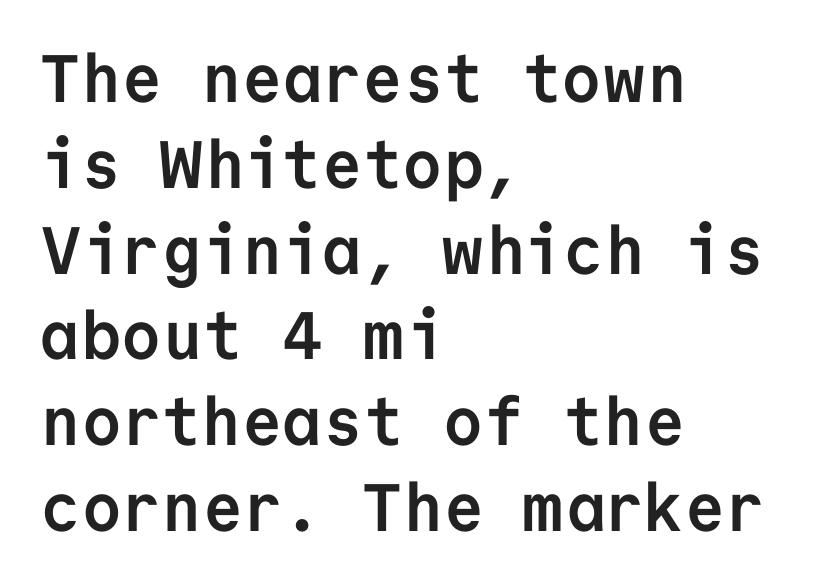
{"serif": "no", "italic": "no", "bold": "yes", "weight": "semibold", "width": "normal", "stroke_contrast": "low", "x_height": "medium", "monospaced": "yes", "underline": "no", "align": "left", "line_spacing": "normal", "line_spacing_ratio": 1.28, "letter_spacing": "normal", "letter_spacing_em": 0.0, "glyph_px": 67}
